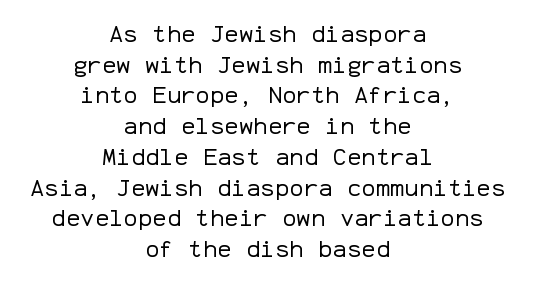
{"italic": "no", "bold": "no", "underline": "no", "align": "center", "line_spacing": "normal", "line_spacing_ratio": 1.28, "letter_spacing": "normal", "letter_spacing_em": 0.0, "glyph_px": 24}
